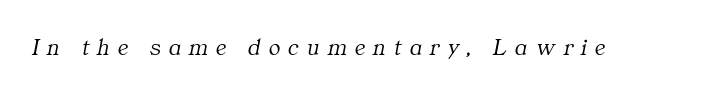
Between one letter and the next there's a generous, obvious gap. Honestly, there is no underline to notice here at all. The typesetting does not lean heavy: it is not bold. The whole block is typeset with a tilt.
